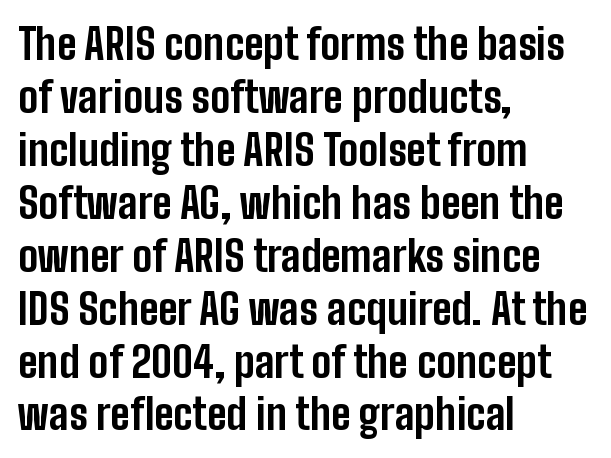
Q: Is the text bold? A: Yes.
Q: Is the text italic (slanted)? A: No, it is upright.
Q: Is the typeface a serif or a sans-serif typeface? A: Sans-serif.
Q: Is the text underlined? A: No.
Q: How is the paragraph aligned? A: Left-aligned.
Q: Is the spacing between letters normal or unusually wide? A: Normal.
Q: Is the spacing between lines tight, normal or loose? A: Normal.
Q: Width (condensed, normal, or wide)? A: Condensed.
Q: Stroke contrast? A: Low.
Q: x-height? A: Medium.
Q: Monospaced? A: No.
